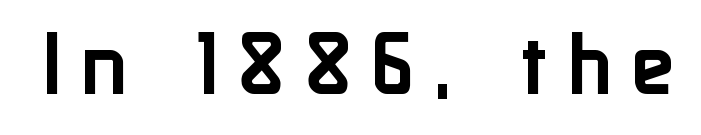
These lines are rendered in a variable-pitch font. Each row of text sits above clean, open space. The typography opts for an upright posture over an oblique one. Observe the absence of serifs on each vertical stroke in this sample. Does extra space separate the letters? Yes, quite a lot of it.
